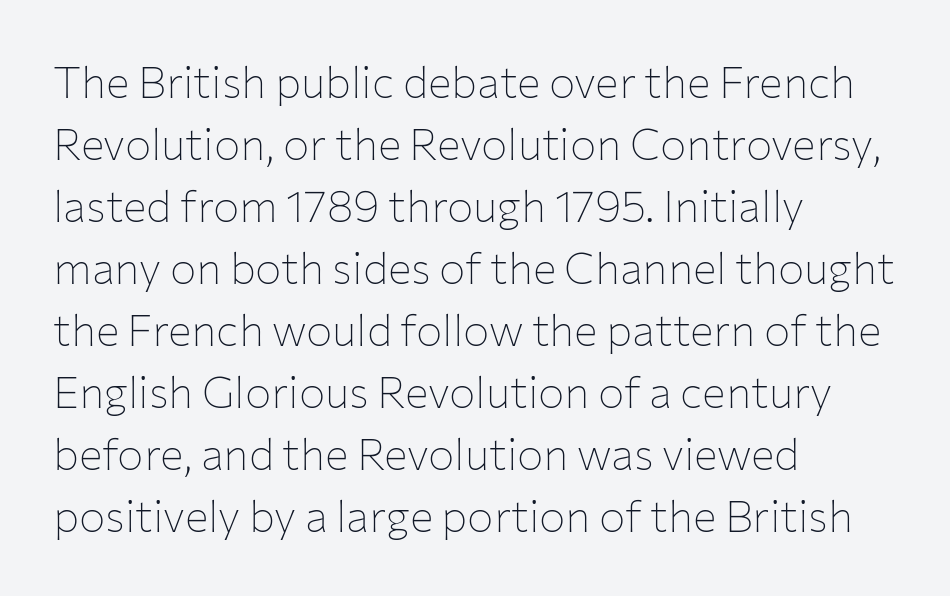
Where is the straight margin? On the left. The designer left line spacing at the default. Ascenders rise straight up at ninety degrees. The letters look calm and open, with moderate or lighter stems.
